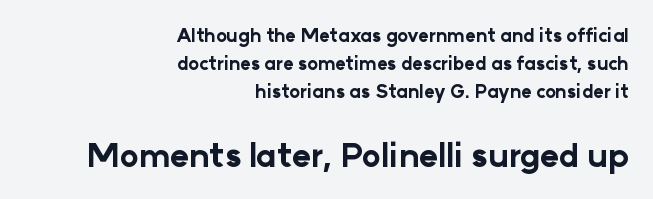
Q: Is the text bold? A: Yes.
Q: Is the text italic (slanted)? A: No, it is upright.
Q: Is the typeface a serif or a sans-serif typeface? A: Sans-serif.
Q: Is the text underlined? A: No.
Q: How is the paragraph aligned? A: Right-aligned.
Q: Is the spacing between letters normal or unusually wide? A: Normal.
Q: Is the spacing between lines tight, normal or loose? A: Normal.
Q: Which block of text is set in a larger size, the first (top) or the second (bottom)? A: The second (bottom) one.
Q: Width (condensed, normal, or wide)? A: Normal.
Q: Stroke contrast? A: Low.
Q: x-height? A: Medium.
Q: Monospaced? A: No.
